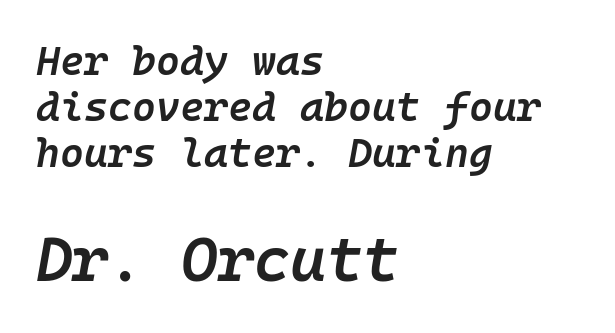
The line texture is even and compact thanks to regular tracking. Emphasis by weight is partial: semibold. What's the leading like? Squeezed, with rows nearly overlapping. Line beginnings align vertically; line endings do not. Just letters on the line, the space beneath them empty.
